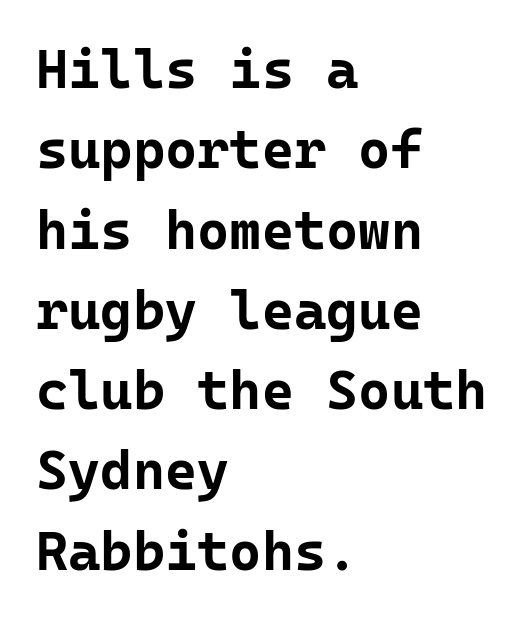
{"serif": "no", "italic": "no", "bold": "yes", "weight": "bold", "width": "normal", "stroke_contrast": "low", "x_height": "medium", "monospaced": "yes", "underline": "no", "align": "left", "line_spacing": "normal", "line_spacing_ratio": 1.46, "letter_spacing": "normal", "letter_spacing_em": 0.0, "glyph_px": 55}
